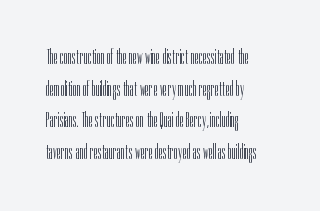
Style check: upright. Leftover space on each line is placed entirely after the last word. The rows are spaced the way most documents space them. The font is comparable to plain body text, perhaps lighter. Honestly, there is no underline to notice here at all. Nobody touched the tracking dial on this one.
